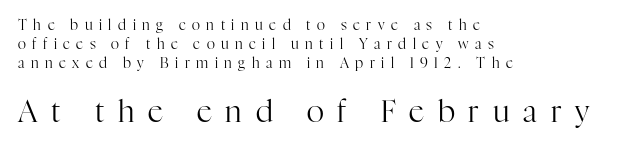
The image shows 30 px regular-weight serif type, upright; set left-aligned, normal line spacing (1.34x), unusually wide letter spacing (+0.46 em), not underlined; the second (bottom) block is 2.14x larger; high stroke contrast and a medium x-height.
